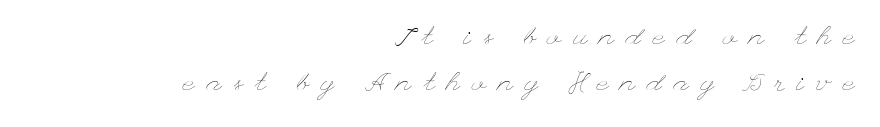
Q: Is the text bold? A: No.
Q: Is the text italic (slanted)? A: Yes.
Q: Is the text underlined? A: No.
Q: How is the paragraph aligned? A: Right-aligned.
Q: Is the spacing between letters normal or unusually wide? A: Unusually wide.
